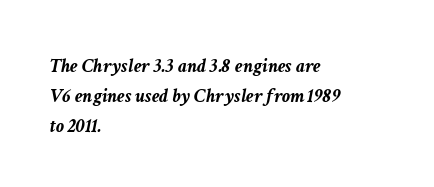
The image shows 20 px bold type, italic (leaning right); set left-aligned, normal line spacing (1.5x), normal letter spacing, not underlined.
